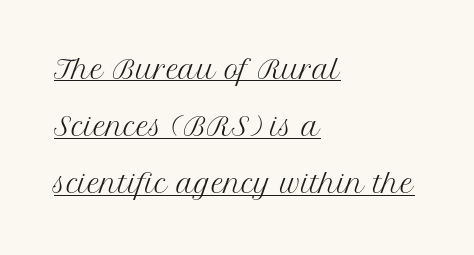
Q: Is the text bold? A: No.
Q: Is the text italic (slanted)? A: Yes.
Q: Is the text underlined? A: Yes.
Q: How is the paragraph aligned? A: Left-aligned.
Q: Is the spacing between letters normal or unusually wide? A: Normal.
Q: Is the spacing between lines tight, normal or loose? A: Loose.
